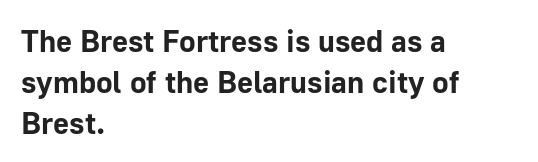
{"serif": "no", "italic": "no", "bold": "yes", "weight": "bold", "width": "normal", "stroke_contrast": "low", "x_height": "medium", "monospaced": "no", "underline": "no", "align": "left", "line_spacing": "normal", "line_spacing_ratio": 1.32, "letter_spacing": "normal", "letter_spacing_em": 0.0, "glyph_px": 31}
